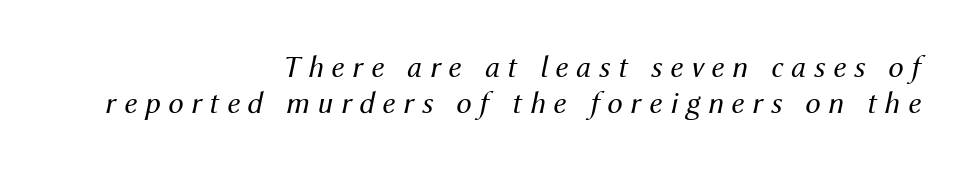
The image shows 31 px regular-weight type, italic (leaning right); set right-aligned, line spacing 1.16x, unusually wide letter spacing (+0.25 em), not underlined; medium stroke contrast and a medium x-height.
